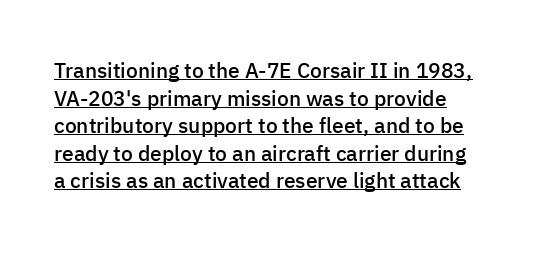
Q: Is the text bold? A: Semi-bold.
Q: Is the text italic (slanted)? A: No, it is upright.
Q: Is the text underlined? A: Yes.
Q: Is the spacing between letters normal or unusually wide? A: Normal.
Q: Is the spacing between lines tight, normal or loose? A: Normal.
